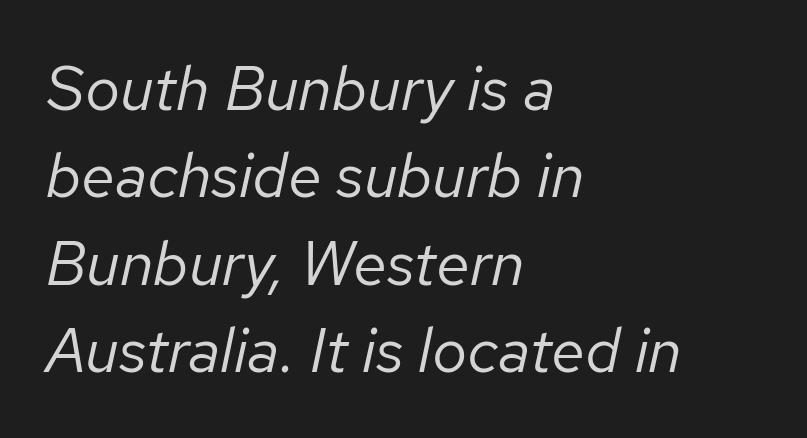
{"italic": "yes", "lean": "right", "slant_degrees": 12, "bold": "no", "weight": "regular", "width": "normal", "stroke_contrast": "low", "x_height": "medium", "monospaced": "no", "underline": "no", "align": "left", "line_spacing": "normal", "line_spacing_ratio": 1.41, "letter_spacing": "normal", "letter_spacing_em": 0.0, "glyph_px": 62}
